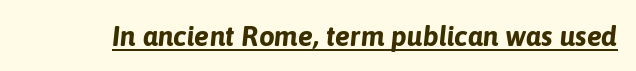
Each line of the rendering has a horizontal stroke beneath the glyphs. Observe the lean: these are italic letterforms. The font is running at its bold setting. The type is set solid horizontally, with unmodified tracking.
